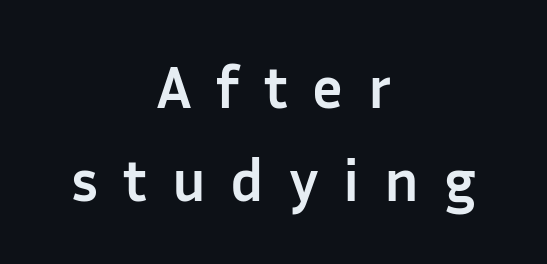
Quick note: not italic, upright. Words appear elongated and porous because spacing is wide. This sample uses a sans-serif face. Notice how thick the strokes are: this is what a full bold looks like.
